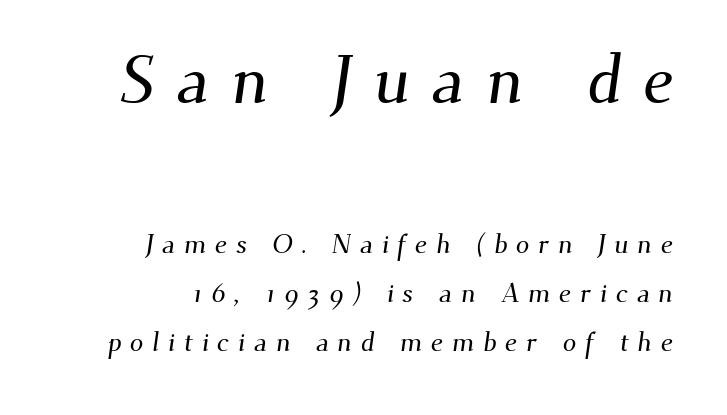
Check where the strokes stop: tiny serifs finish them off. The passage shown is typed in a proportional face where columns would drift. Large over small — that's the arrangement of the two blocks here. The tracking jumps out immediately: characters are airy and widely separated. Descenders hang freely into open space.
